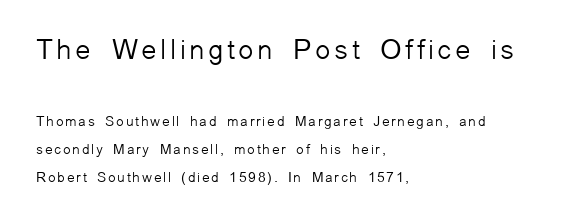
The image shows 28 px light sans-serif type, upright; set left-aligned, loose line spacing (1.99x), not underlined; the first (top) block is 2.0x larger; low stroke contrast and a medium x-height.
